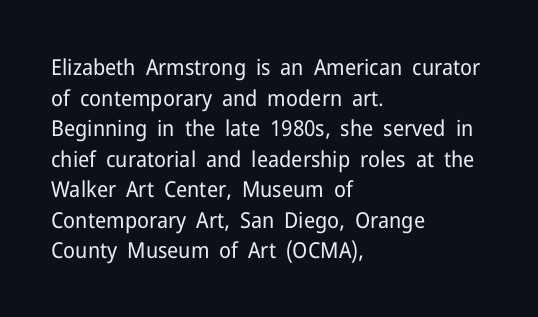
Here the glyphs are tracked normally, forming tight word shapes. This sample keeps an unexceptional amount of space between lines. Every character sits straight up, as roman type does. Each stroke keeps to a modest, everyday thickness or less. This rendering uses left alignment, leaving the right contour irregular. Descenders are the only things crossing below the line.
